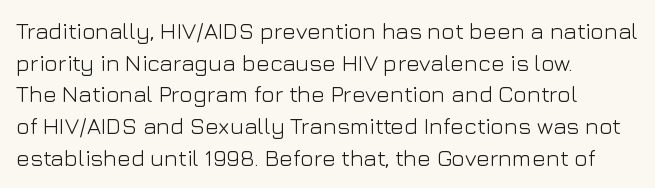
{"italic": "no", "bold": "no", "underline": "no", "align": "left", "line_spacing": "normal", "line_spacing_ratio": 1.38, "letter_spacing": "normal", "letter_spacing_em": 0.0, "glyph_px": 23}
